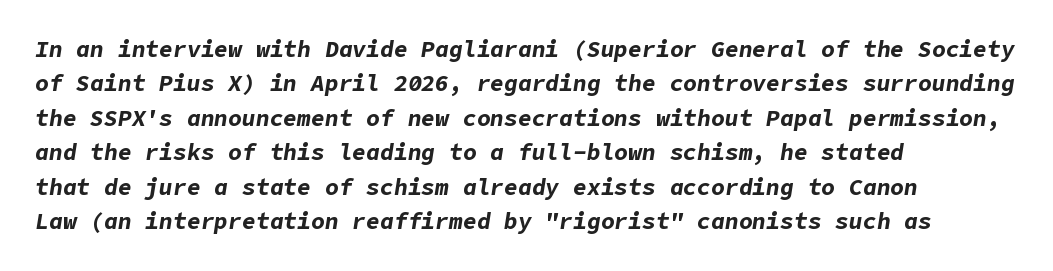
Q: Is the text bold? A: Yes.
Q: Is the text italic (slanted)? A: Yes, it leans right by about 9 degrees.
Q: Is the text underlined? A: No.
Q: How is the paragraph aligned? A: Left-aligned.
Q: Is the spacing between letters normal or unusually wide? A: Normal.
Q: Is the spacing between lines tight, normal or loose? A: Normal.
